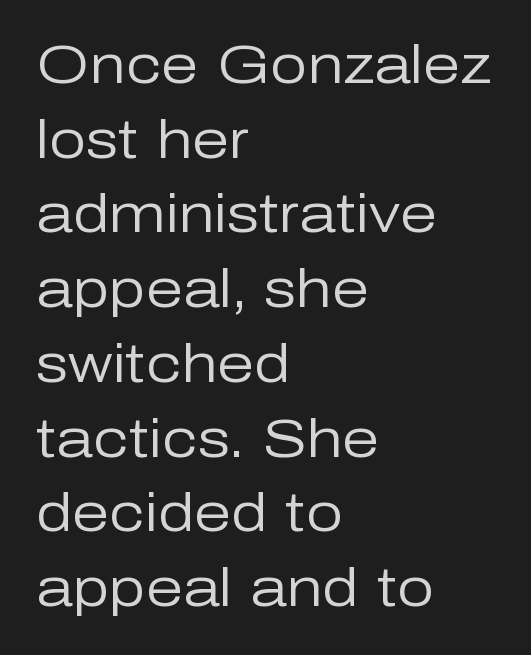
Q: Is the text bold? A: No.
Q: Is the text italic (slanted)? A: No, it is upright.
Q: Is the typeface a serif or a sans-serif typeface? A: Sans-serif.
Q: Is the text underlined? A: No.
Q: How is the paragraph aligned? A: Left-aligned.
Q: Is the spacing between letters normal or unusually wide? A: Normal.
Q: Is the spacing between lines tight, normal or loose? A: Normal.
Q: Width (condensed, normal, or wide)? A: Normal.
Q: Stroke contrast? A: Low.
Q: x-height? A: Medium.
Q: Monospaced? A: No.
